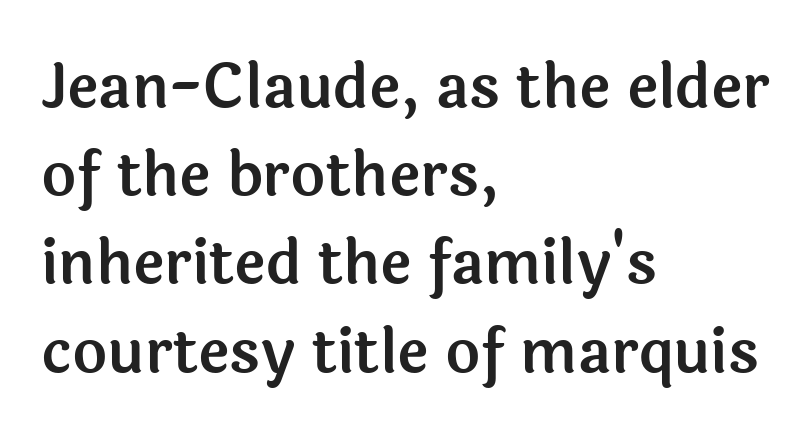
The image shows 60 px sans-serif type, upright; set left-aligned, normal line spacing (1.47x), normal letter spacing, not underlined; a medium x-height.
